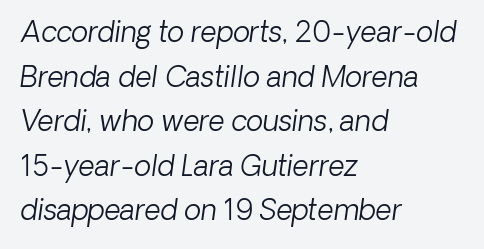
Tracking here is standard; glyphs follow each other at the usual distance. The face used here is proportionally spaced, like ordinary book or web type. Is the stroke heavy? The answer is a plain regular-or-lighter. Left-aligned paragraph, ragged on the right. Examine the stroke ends and you'll find no serifs. No word sits above an underline.
